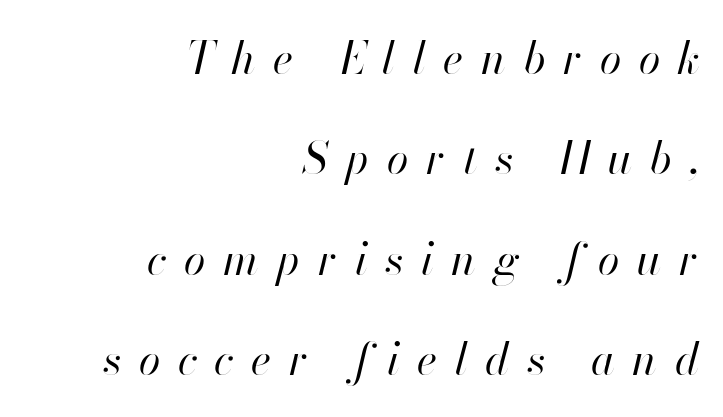
{"italic": "yes", "lean": "right", "slant_degrees": 13, "bold": "no", "weight": "regular", "width": "normal", "stroke_contrast": "high", "x_height": "small", "monospaced": "no", "underline": "no", "align": "right", "line_spacing": "loose", "line_spacing_ratio": 2.28, "letter_spacing": "wide", "letter_spacing_em": 0.4, "glyph_px": 44}
